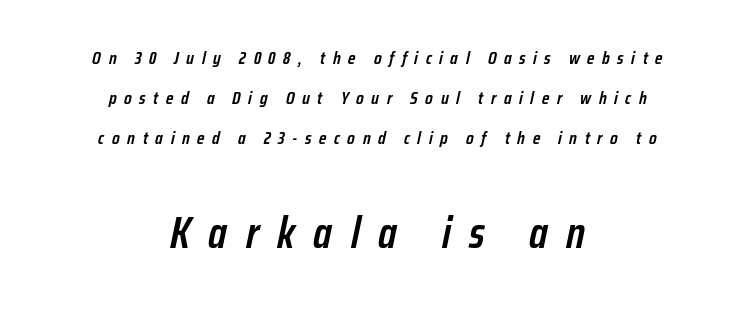
{"italic": "yes", "lean": "right", "slant_degrees": 12, "bold": "semi", "weight": "semibold", "width": "condensed", "stroke_contrast": "low", "x_height": "medium", "monospaced": "no", "underline": "no", "align": "center", "line_spacing": "loose", "line_spacing_ratio": 2.21, "letter_spacing": "wide", "letter_spacing_em": 0.42, "larger_block": "second", "size_ratio": 2.44, "glyph_px": 44}
